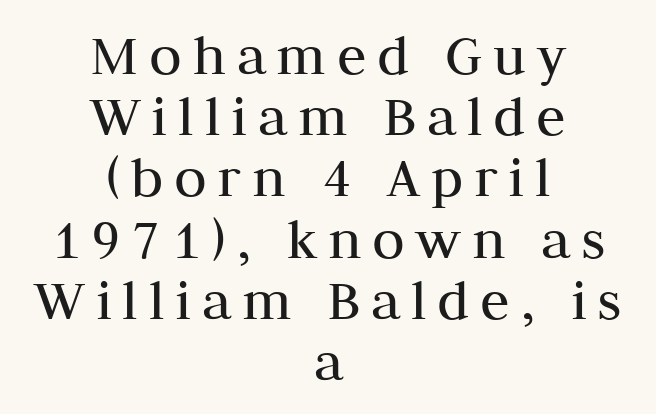
A typesetter would call this proportional, since set widths differ per character. Think standard paragraph weight, or any step lighter than that. The setting favours the middle, as headings and verse often do. Quick note: underline off.
